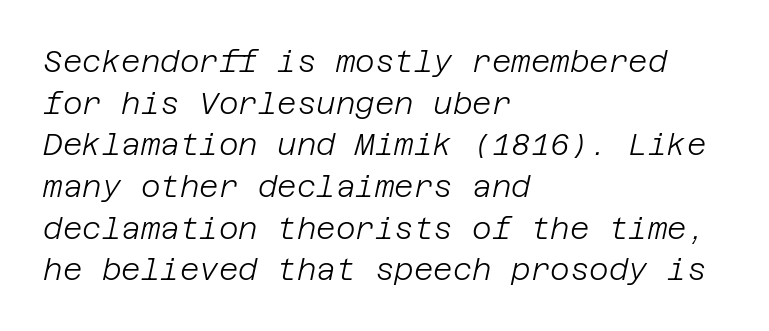
Q: Is the text bold? A: No.
Q: Is the text italic (slanted)? A: Yes, it leans right by about 12 degrees.
Q: Is the text underlined? A: No.
Q: How is the paragraph aligned? A: Left-aligned.
Q: Is the spacing between letters normal or unusually wide? A: Normal.
Q: Is the spacing between lines tight, normal or loose? A: Normal.
Q: Width (condensed, normal, or wide)? A: Normal.
Q: Stroke contrast? A: Low.
Q: x-height? A: Large.
